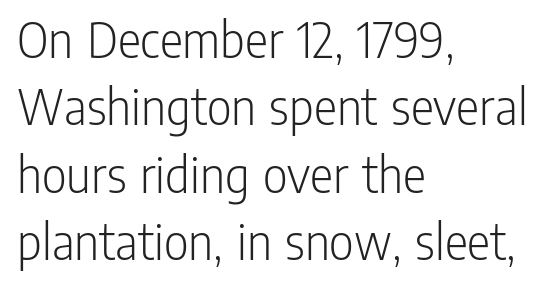
Typographically, this falls in the sans-serif category. Standard letterfit; no display-style spreading of the glyphs. The cut favours lightness, reaching ordinary text weight at its darkest. Casual observation: everything's shoved over to the left. Unlike italic type, these characters show no tilt at all. The specimen omits any rule beneath the text block's lines.
